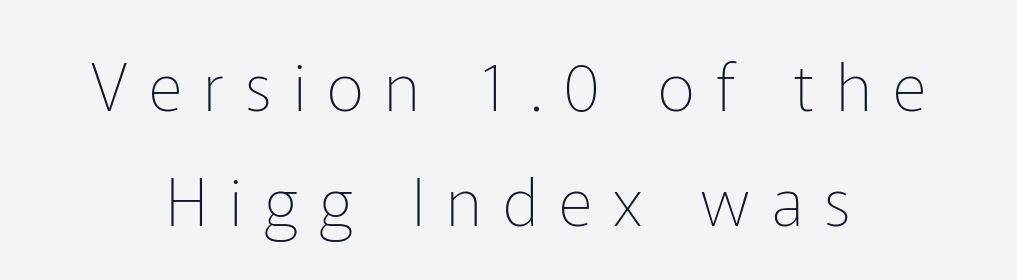
The letters carry no serifs — their stems end cleanly without finishing strokes. Tall strokes in this sample are plumb rather than angled. This reads as an unemphasized weight, regular at the heaviest. Underlining? Definitely not there. Here the glyphs are tracked loosely, breaking word shapes into spaced letters. A typesetter would call this proportional, since set widths differ per character.
